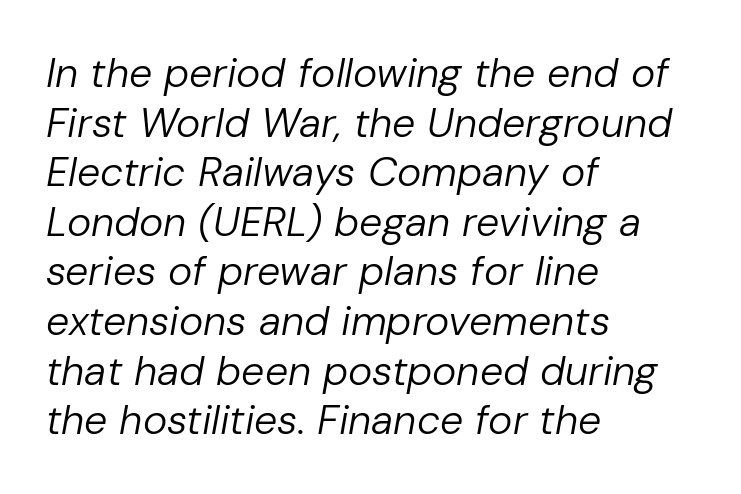
{"italic": "yes", "lean": "right", "slant_degrees": 10, "bold": "no", "weight": "regular", "width": "normal", "stroke_contrast": "low", "x_height": "medium", "monospaced": "no", "underline": "no", "align": "left", "line_spacing_ratio": 1.21, "letter_spacing": "normal", "letter_spacing_em": 0.0, "glyph_px": 41}
